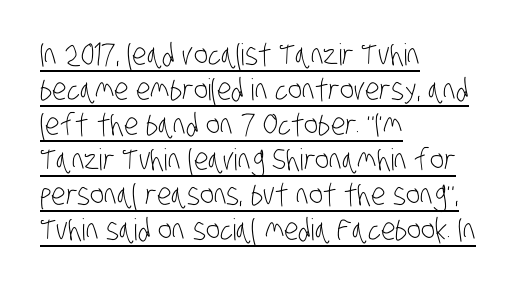
The image shows 30 px light, condensed sans-serif type; set left-aligned, line spacing 1.17x, normal letter spacing, underlined; low stroke contrast and a large x-height.
